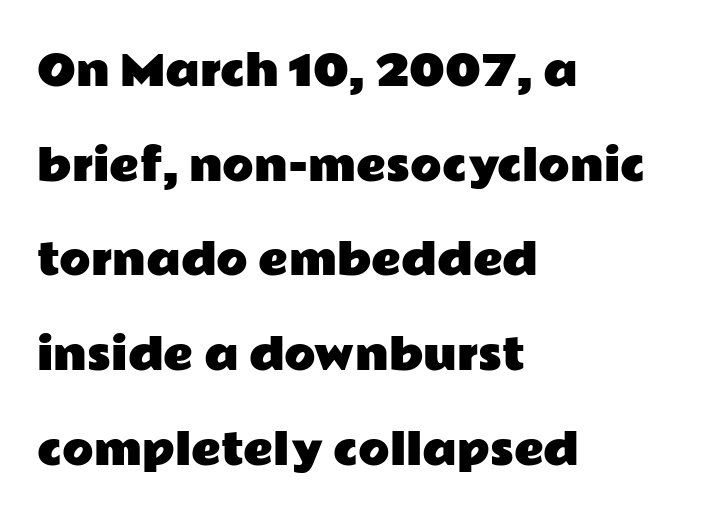
Q: Is the text italic (slanted)? A: No, it is upright.
Q: Is the typeface a serif or a sans-serif typeface? A: Sans-serif.
Q: Is the text underlined? A: No.
Q: How is the paragraph aligned? A: Left-aligned.
Q: Is the spacing between letters normal or unusually wide? A: Normal.
Q: Is the spacing between lines tight, normal or loose? A: Loose.
Q: Width (condensed, normal, or wide)? A: Wide.
Q: Stroke contrast? A: Low.
Q: x-height? A: Medium.
Q: Monospaced? A: No.
